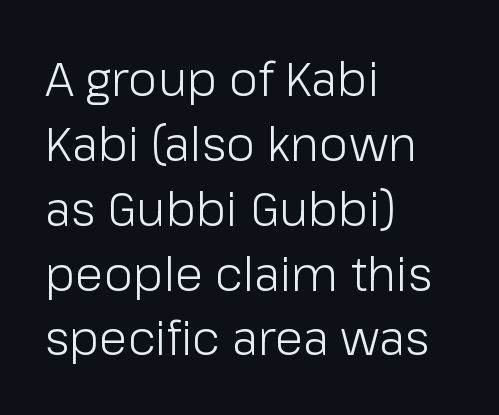
The image shows 47 px light sans-serif type, upright; set left-aligned, normal line spacing (1.38x), normal letter spacing, not underlined; low stroke contrast and a medium x-height.
